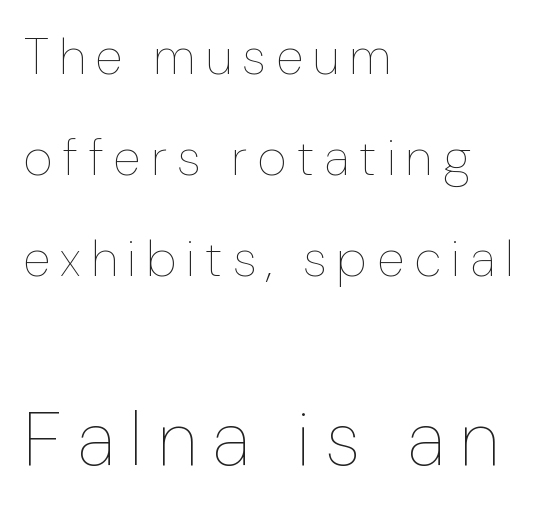
The image shows 77 px thin type, upright; set left-aligned, loose line spacing (1.98x), unusually wide letter spacing (+0.2 em), not underlined; the second (bottom) block is 1.51x larger; low stroke contrast and a medium x-height.
